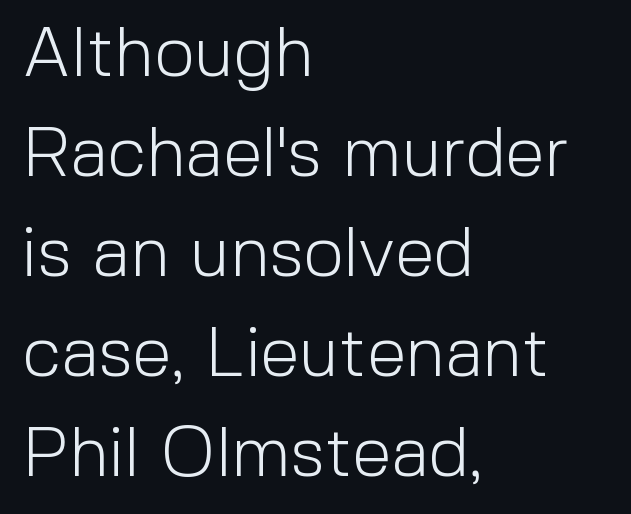
Q: Is the text bold? A: No.
Q: Is the text italic (slanted)? A: No, it is upright.
Q: Is the typeface a serif or a sans-serif typeface? A: Sans-serif.
Q: Is the text underlined? A: No.
Q: How is the paragraph aligned? A: Left-aligned.
Q: Is the spacing between letters normal or unusually wide? A: Normal.
Q: Is the spacing between lines tight, normal or loose? A: Normal.
Q: Width (condensed, normal, or wide)? A: Normal.
Q: x-height? A: Medium.
Q: Monospaced? A: No.
